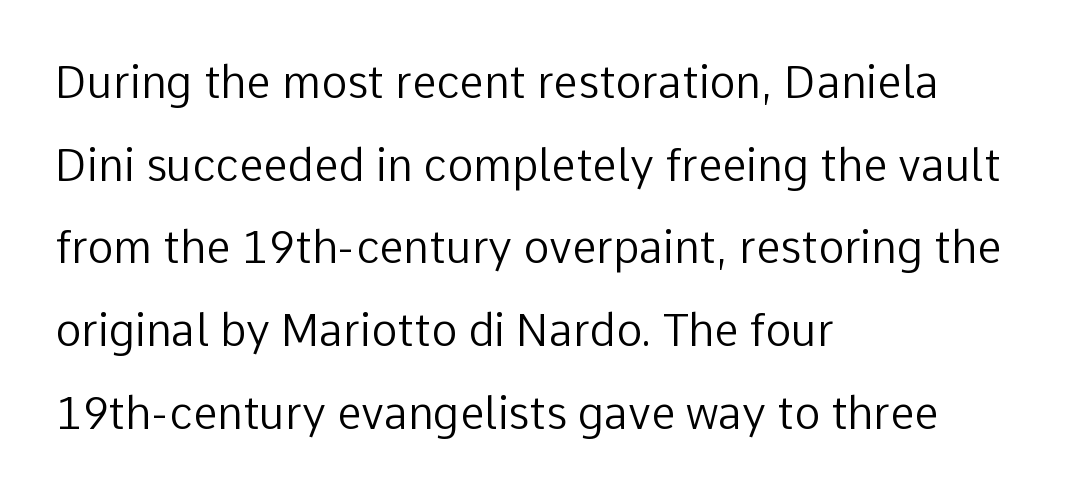
Think standard paragraph weight, or any step lighter than that. The paragraph has a hard left edge and a soft right edge. Unlike italic type, these characters show no tilt at all. Glance below the letters and you will spot only blank space. Words appear dense and cohesive because spacing is normal. This sample has the flowing, uneven cadence of proportional lettering.
